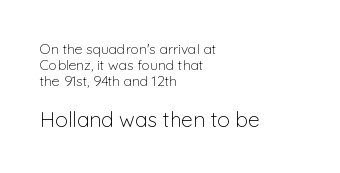
Reading down the block, your eye returns to a fixed left position each line. Rendered with straight, roman letterforms. The passage shown has conventional tracking throughout. Which of the two is more prominent by size? The second, at the bottom.
